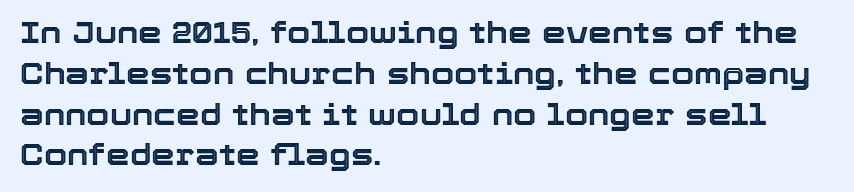
The type sits square on the baseline with zero lean. Is the block centered? No — it sits flush against the left margin. A bare baseline throughout the passage. This sample keeps an unexceptional amount of space between lines. Here the designer chose a conventional face with non-uniform glyph widths.
